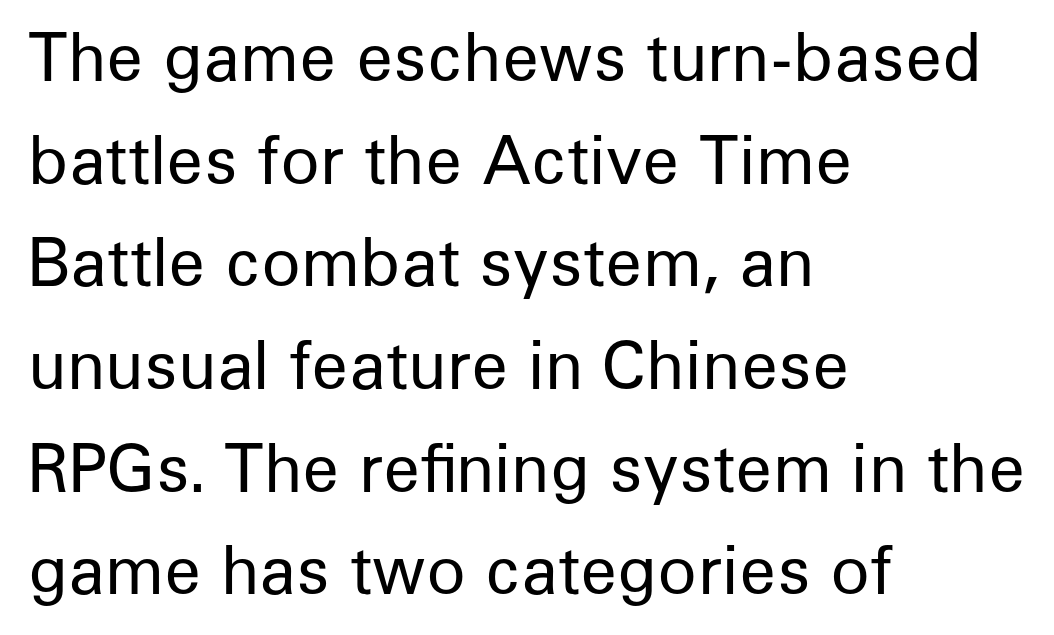
Descenders are the only things crossing below the line. A typesetter would call this proportional, since set widths differ per character. The typesetter chose a ragged-right arrangement here. To sum up the face: it is a sans, with no serifs.
